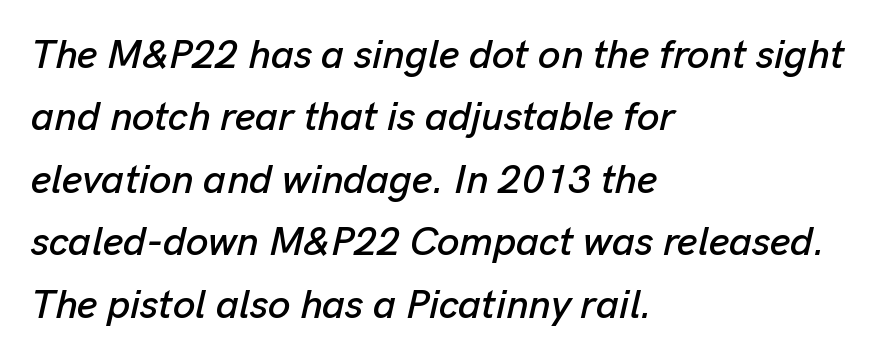
{"italic": "yes", "lean": "right", "slant_degrees": 13, "width": "normal", "stroke_contrast": "low", "x_height": "medium", "monospaced": "no", "underline": "no", "align": "left", "line_spacing": "normal", "line_spacing_ratio": 1.56, "letter_spacing": "normal", "letter_spacing_em": 0.0, "glyph_px": 40}
